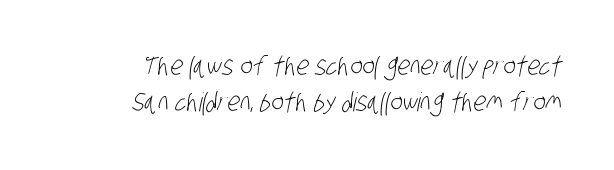
The leading is moderate, giving the passage an even texture. The font sits on the lighter half of the weight spectrum, regular included. Horizontally, the lines are justified to the trailing edge only. Unmarked baselines from the first word to the last. Words appear dense and cohesive because spacing is normal.
